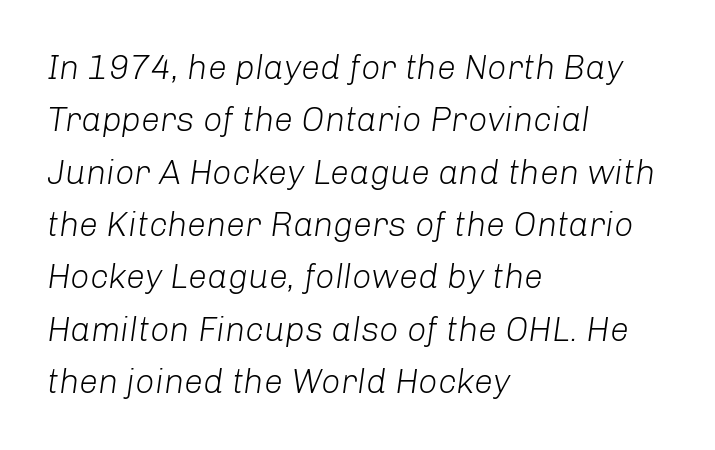
{"italic": "yes", "lean": "right", "slant_degrees": 8, "bold": "no", "weight": "light", "width": "normal", "stroke_contrast": "low", "x_height": "medium", "monospaced": "no", "underline": "no", "align": "left", "line_spacing": "normal", "line_spacing_ratio": 1.54, "letter_spacing": "normal", "letter_spacing_em": 0.0, "glyph_px": 34}
